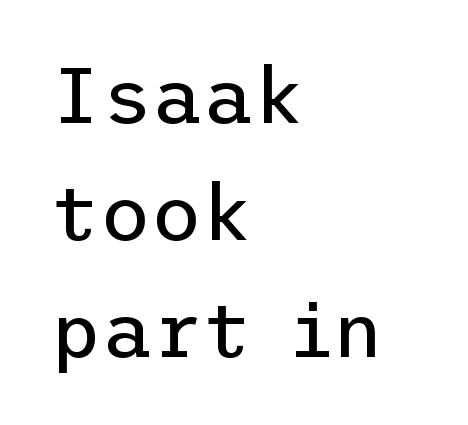
Q: Is the text bold? A: No.
Q: Is the text italic (slanted)? A: No, it is upright.
Q: Is the typeface a serif or a sans-serif typeface? A: Sans-serif.
Q: Is the text underlined? A: No.
Q: How is the paragraph aligned? A: Left-aligned.
Q: Is the spacing between letters normal or unusually wide? A: Normal.
Q: Is the spacing between lines tight, normal or loose? A: Normal.
Q: Width (condensed, normal, or wide)? A: Normal.
Q: Stroke contrast? A: Low.
Q: x-height? A: Medium.
